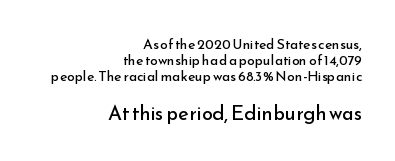
This is roman type, the default non-slanted kind. Underline: absent. In CSS terms this would be text-align: right. This reads as an unemphasized weight, regular at the heaviest.
